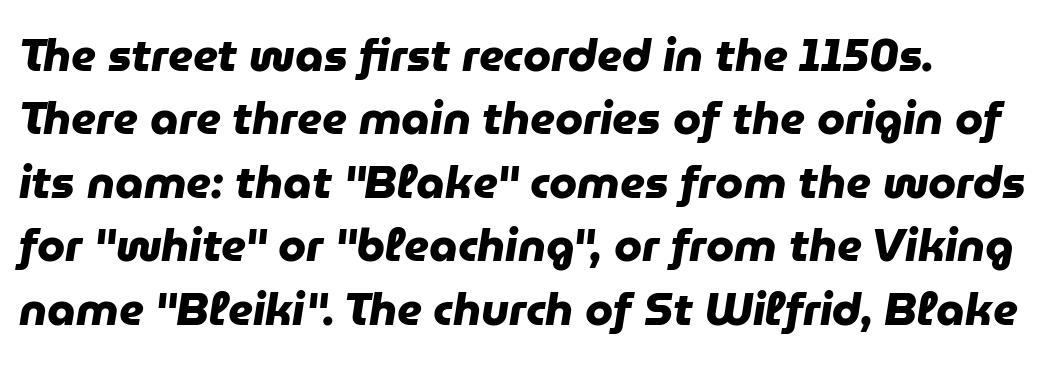
{"serif": "no", "bold": "yes", "weight": "heavy", "width": "normal", "stroke_contrast": "low", "x_height": "medium", "monospaced": "no", "underline": "no", "align": "left", "line_spacing": "normal", "line_spacing_ratio": 1.41, "letter_spacing": "normal", "letter_spacing_em": 0.0, "glyph_px": 45}
